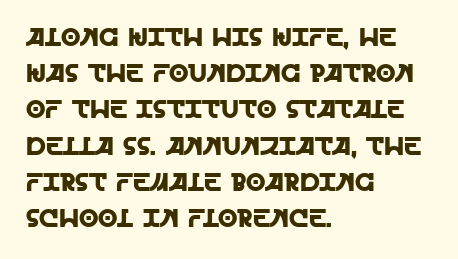
The image shows 25 px text type, upright; set left-aligned, normal line spacing (1.45x), normal letter spacing, not underlined.
